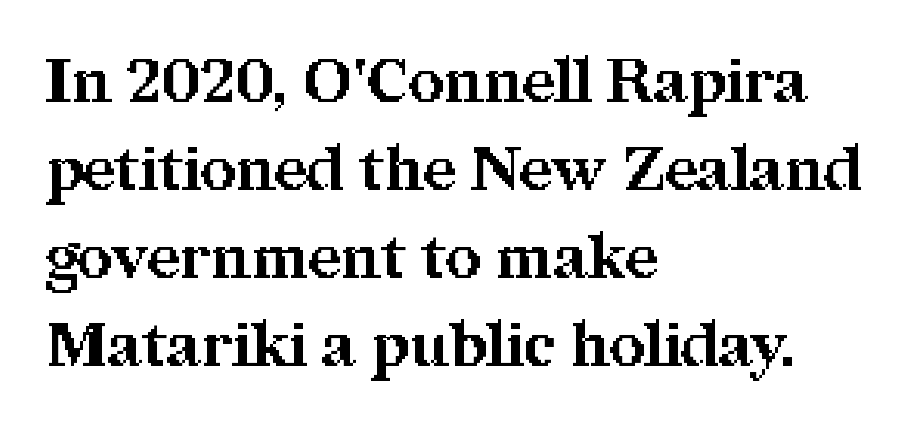
{"serif": "yes", "italic": "no", "bold": "yes", "weight": "bold", "width": "normal", "stroke_contrast": "medium", "x_height": "medium", "monospaced": "no", "underline": "no", "align": "left", "line_spacing": "normal", "line_spacing_ratio": 1.42, "letter_spacing": "normal", "letter_spacing_em": 0.0, "glyph_px": 62}
